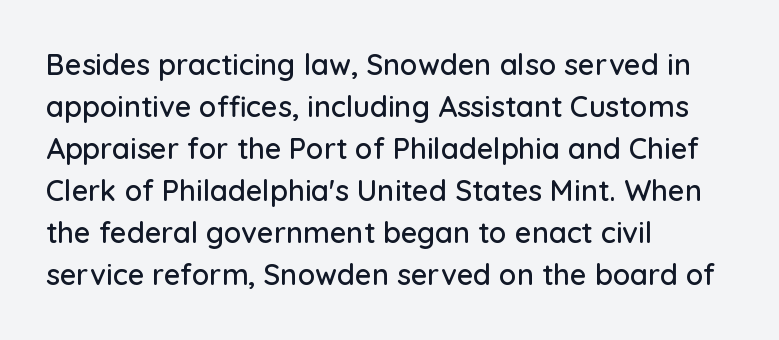
{"serif": "no", "italic": "no", "width": "normal", "stroke_contrast": "low", "x_height": "medium", "monospaced": "no", "underline": "no", "align": "left", "line_spacing": "normal", "line_spacing_ratio": 1.45, "letter_spacing": "normal", "letter_spacing_em": 0.0, "glyph_px": 29}
